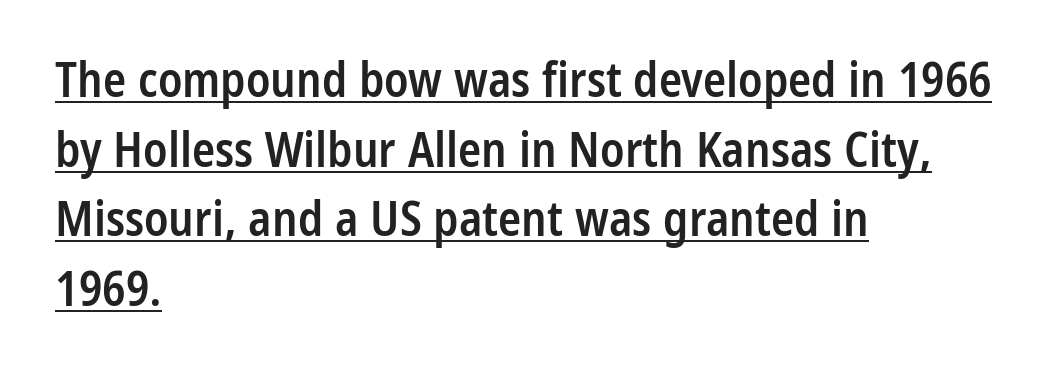
A typesetter would call this zero additional tracking. Layout note: lines flush left. The sample's only ornament is a line tracing under the words. Note: no serifs on the glyphs.
